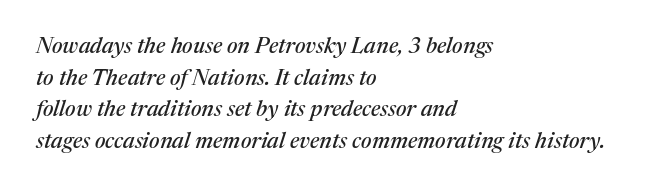
Q: Is the text italic (slanted)? A: Yes, it leans right by about 17 degrees.
Q: Is the text underlined? A: No.
Q: How is the paragraph aligned? A: Left-aligned.
Q: Is the spacing between letters normal or unusually wide? A: Normal.
Q: Is the spacing between lines tight, normal or loose? A: Normal.
